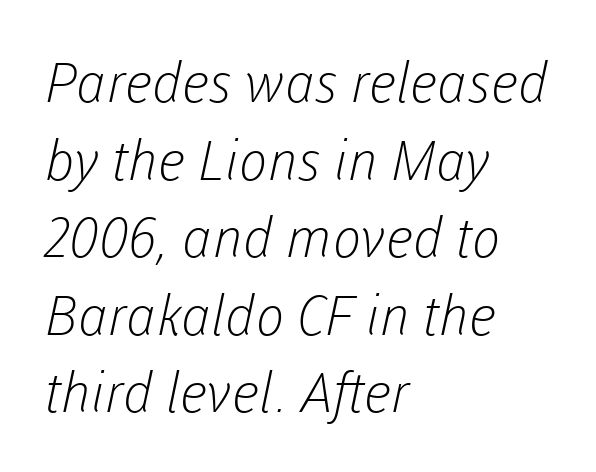
{"serif": "no", "bold": "no", "weight": "light", "width": "normal", "stroke_contrast": "low", "x_height": "medium", "monospaced": "no", "underline": "no", "align": "left", "line_spacing": "normal", "line_spacing_ratio": 1.41, "letter_spacing": "normal", "letter_spacing_em": 0.0, "glyph_px": 55}
